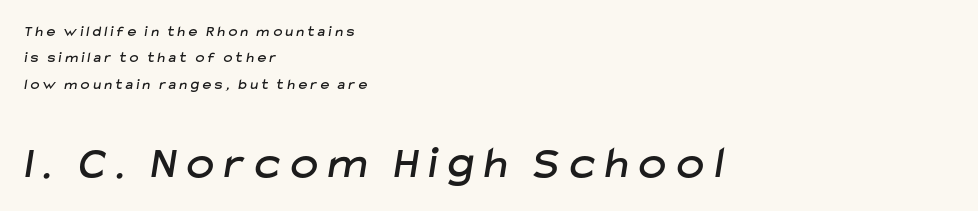
Q: Is the typeface a serif or a sans-serif typeface? A: Sans-serif.
Q: Is the text underlined? A: No.
Q: How is the paragraph aligned? A: Left-aligned.
Q: Is the spacing between letters normal or unusually wide? A: Unusually wide.
Q: Which block of text is set in a larger size, the first (top) or the second (bottom)? A: The second (bottom) one.
Q: Width (condensed, normal, or wide)? A: Normal.
Q: Stroke contrast? A: Low.
Q: x-height? A: Medium.
Q: Monospaced? A: No.
